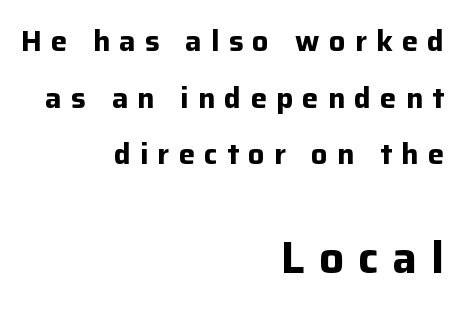
The image shows 44 px bold sans-serif type, upright; set right-aligned, loose line spacing (1.95x), unusually wide letter spacing (+0.32 em), not underlined; the second (bottom) block is 1.52x larger; low stroke contrast and a medium x-height.
